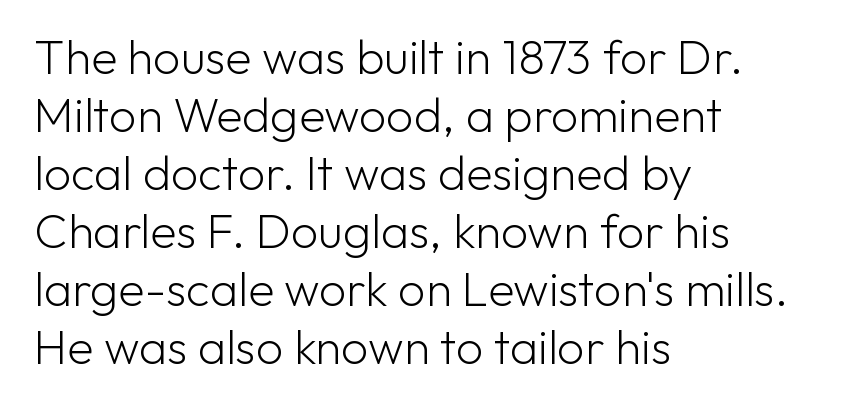
This is roman type, the default non-slanted kind. These lines are set flush left with a ragged right edge. You could not count columns in this text — the font is proportionally spaced. No feet cap the strokes, marking this as sans-serif type.
